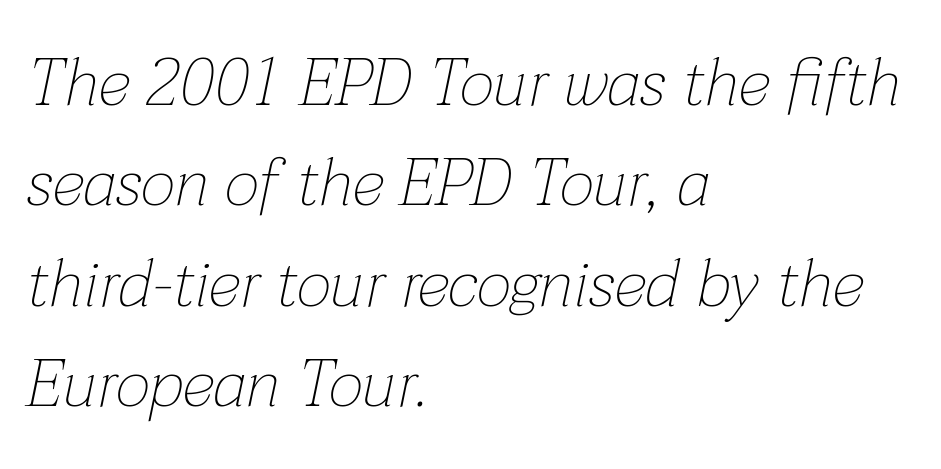
Q: Is the text bold? A: No.
Q: Is the text italic (slanted)? A: Yes, it leans right by about 12 degrees.
Q: Is the text underlined? A: No.
Q: How is the paragraph aligned? A: Left-aligned.
Q: Is the spacing between letters normal or unusually wide? A: Normal.
Q: Is the spacing between lines tight, normal or loose? A: Normal.
Q: Width (condensed, normal, or wide)? A: Normal.
Q: Stroke contrast? A: Low.
Q: x-height? A: Medium.
Q: Monospaced? A: No.
